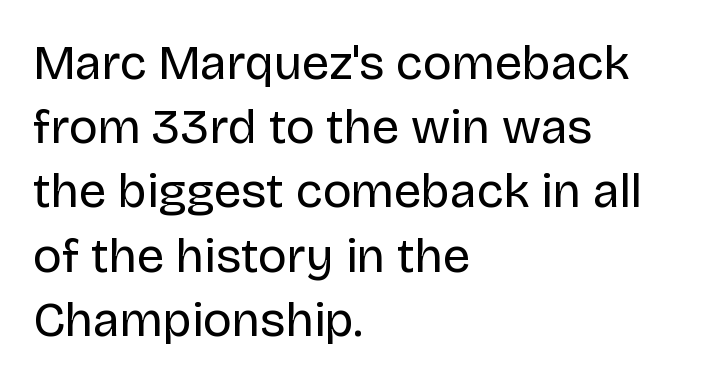
The image shows 49 px regular-weight sans-serif type, upright; set left-aligned, normal line spacing (1.31x), normal letter spacing, not underlined; low stroke contrast and a large x-height.
